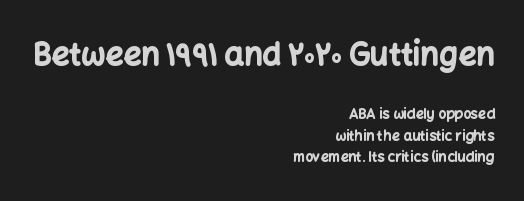
The image shows 31 px bold sans-serif type, upright; set right-aligned, normal line spacing (1.53x), normal letter spacing, not underlined; the first (top) block is 2.21x larger; low stroke contrast and a medium x-height.
